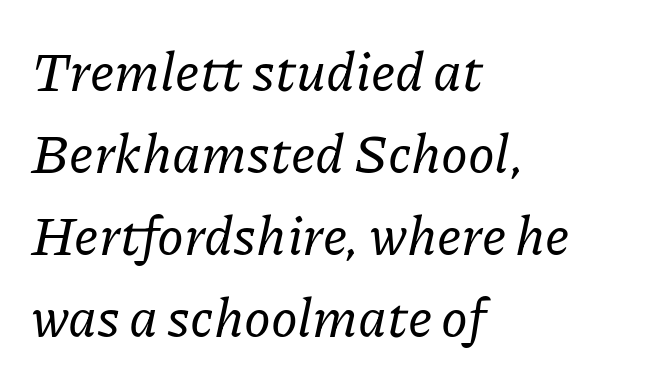
The image shows 54 px serif type, italic (leaning right); set left-aligned, normal line spacing (1.52x), normal letter spacing, not underlined; low stroke contrast and a medium x-height.
